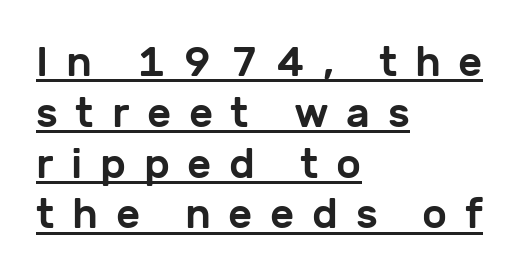
Q: Is the text italic (slanted)? A: No, it is upright.
Q: Is the typeface a serif or a sans-serif typeface? A: Sans-serif.
Q: Is the text underlined? A: Yes.
Q: How is the paragraph aligned? A: Left-aligned.
Q: Is the spacing between letters normal or unusually wide? A: Unusually wide.
Q: Width (condensed, normal, or wide)? A: Normal.
Q: Stroke contrast? A: Low.
Q: x-height? A: Medium.
Q: Monospaced? A: No.
